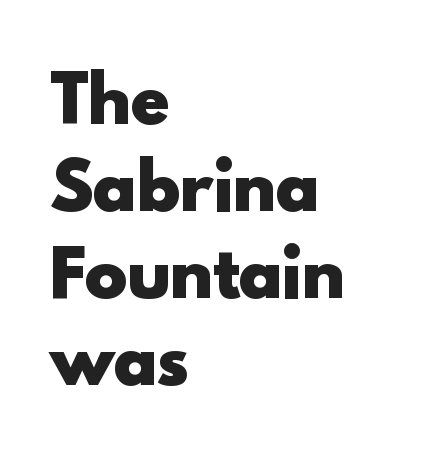
Q: Is the text bold? A: Yes.
Q: Is the text italic (slanted)? A: No, it is upright.
Q: Is the typeface a serif or a sans-serif typeface? A: Sans-serif.
Q: Is the text underlined? A: No.
Q: How is the paragraph aligned? A: Left-aligned.
Q: Is the spacing between letters normal or unusually wide? A: Normal.
Q: Is the spacing between lines tight, normal or loose? A: Normal.
Q: Width (condensed, normal, or wide)? A: Normal.
Q: x-height? A: Small.
Q: Monospaced? A: No.
